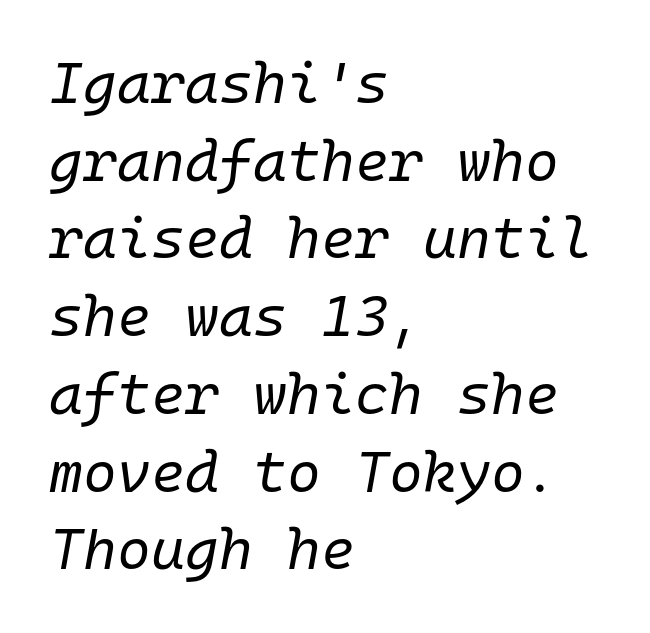
The image shows 58 px regular-weight type, italic (leaning right), monospaced; set left-aligned, normal line spacing (1.34x), normal letter spacing, not underlined; low stroke contrast and a medium x-height.
